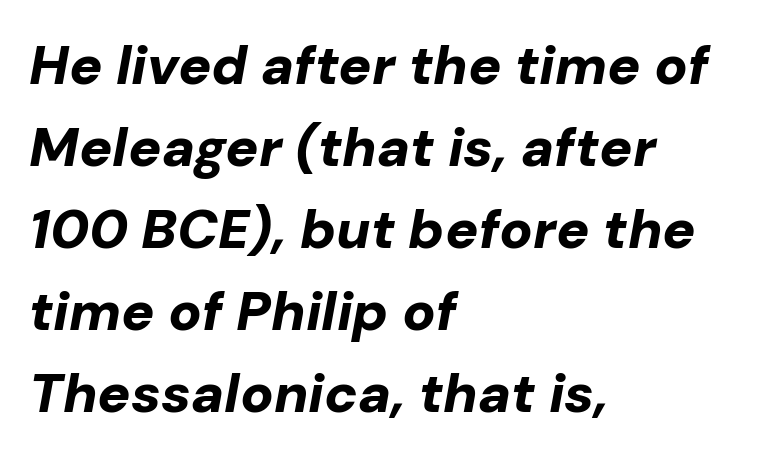
{"italic": "yes", "lean": "right", "slant_degrees": 10, "bold": "yes", "weight": "bold", "width": "normal", "stroke_contrast": "low", "x_height": "medium", "monospaced": "no", "underline": "no", "align": "left", "line_spacing": "normal", "line_spacing_ratio": 1.49, "letter_spacing": "normal", "letter_spacing_em": 0.0, "glyph_px": 55}
